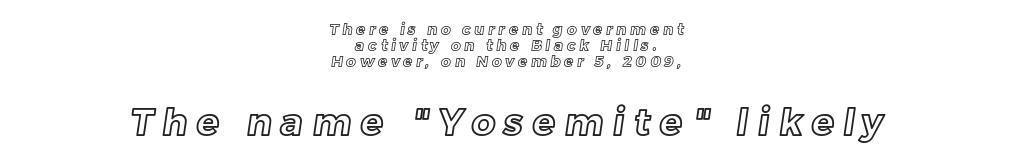
The image shows 37 px text type; set centered, tight line spacing (1.07x), unusually wide letter spacing (+0.26 em), not underlined; the second (bottom) block is 2.47x larger; a medium x-height.
